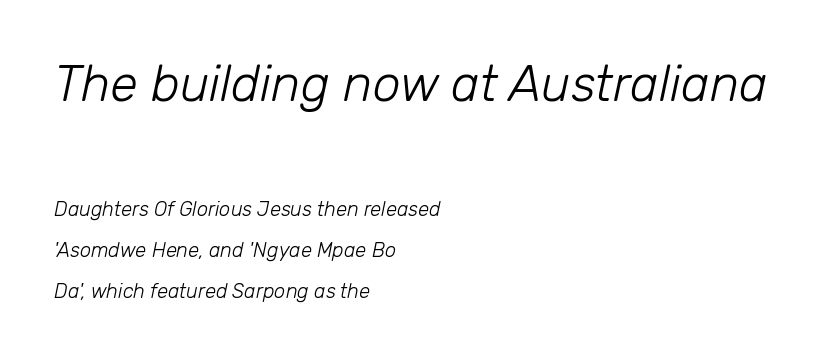
This sample has the flowing, uneven cadence of proportional lettering. Would a proofreader flag this as italicized? Yes. Type size steps down from the first block to the second. The passage shown is not bold in any degree. The words here are not underlined. Interline gaps are noticeably wide in this sample.
